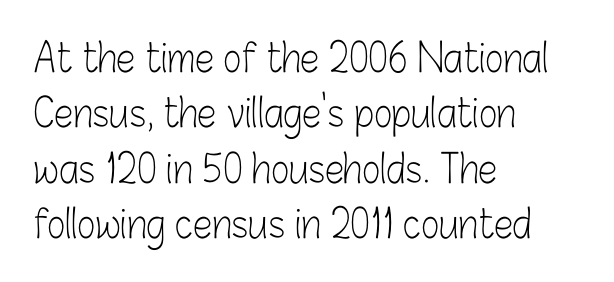
{"serif": "no", "italic": "no", "bold": "no", "weight": "light", "width": "condensed", "stroke_contrast": "low", "x_height": "medium", "monospaced": "no", "underline": "no", "align": "left", "line_spacing": "normal", "line_spacing_ratio": 1.42, "letter_spacing": "normal", "letter_spacing_em": 0.0, "glyph_px": 39}
